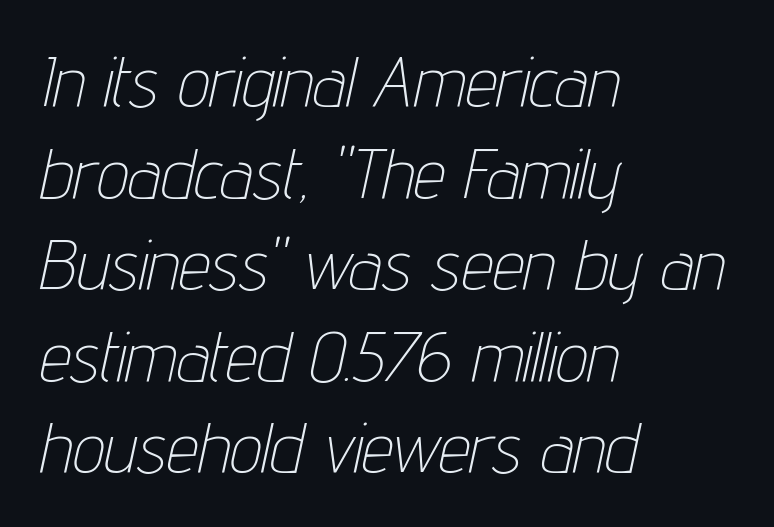
{"italic": "yes", "lean": "right", "slant_degrees": 12, "bold": "no", "weight": "thin", "width": "condensed", "stroke_contrast": "low", "x_height": "medium", "monospaced": "no", "underline": "no", "align": "left", "line_spacing": "normal", "line_spacing_ratio": 1.29, "letter_spacing": "normal", "letter_spacing_em": 0.0, "glyph_px": 71}
